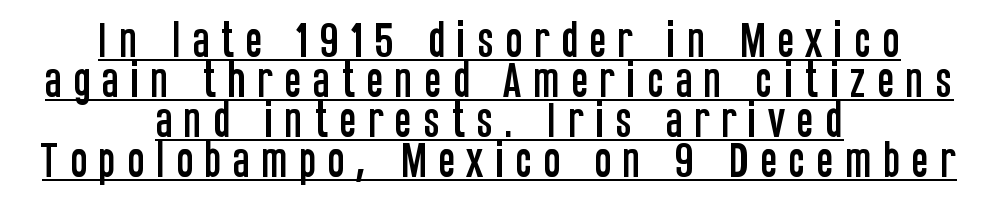
Q: Is the text italic (slanted)? A: No, it is upright.
Q: Is the typeface a serif or a sans-serif typeface? A: Sans-serif.
Q: Is the text underlined? A: Yes.
Q: How is the paragraph aligned? A: Centered.
Q: Is the spacing between letters normal or unusually wide? A: Unusually wide.
Q: Is the spacing between lines tight, normal or loose? A: Tight.
Q: Width (condensed, normal, or wide)? A: Condensed.
Q: Stroke contrast? A: Low.
Q: x-height? A: Large.
Q: Monospaced? A: No.
